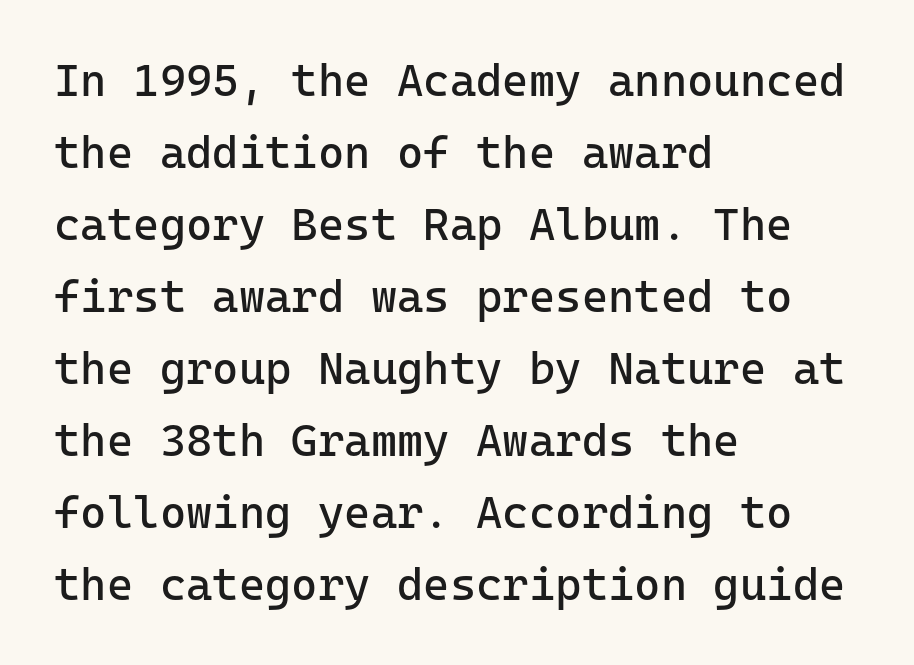
Q: Is the text bold? A: No.
Q: Is the text italic (slanted)? A: No, it is upright.
Q: Is the typeface a serif or a sans-serif typeface? A: Sans-serif.
Q: Is the text underlined? A: No.
Q: How is the paragraph aligned? A: Left-aligned.
Q: Is the spacing between letters normal or unusually wide? A: Normal.
Q: Is the spacing between lines tight, normal or loose? A: Normal.
Q: Width (condensed, normal, or wide)? A: Normal.
Q: Stroke contrast? A: Low.
Q: x-height? A: Medium.
Q: Monospaced? A: Yes.
